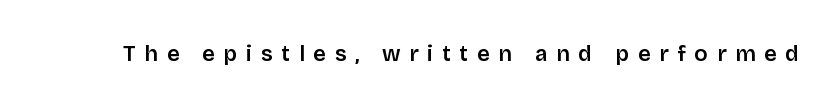
{"italic": "no", "bold": "semi", "underline": "no", "letter_spacing": "wide", "letter_spacing_em": 0.4, "glyph_px": 22}
